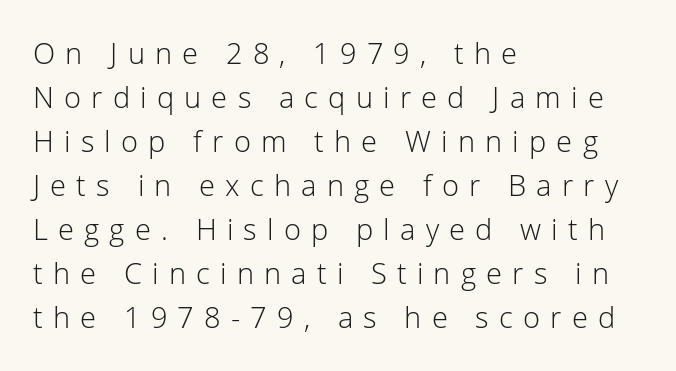
Q: Is the text bold? A: No.
Q: Is the text italic (slanted)? A: No, it is upright.
Q: Is the typeface a serif or a sans-serif typeface? A: Sans-serif.
Q: Is the text underlined? A: No.
Q: How is the paragraph aligned? A: Left-aligned.
Q: Is the spacing between letters normal or unusually wide? A: Unusually wide.
Q: Is the spacing between lines tight, normal or loose? A: Normal.
Q: Width (condensed, normal, or wide)? A: Normal.
Q: Stroke contrast? A: Low.
Q: x-height? A: Medium.
Q: Monospaced? A: No.
